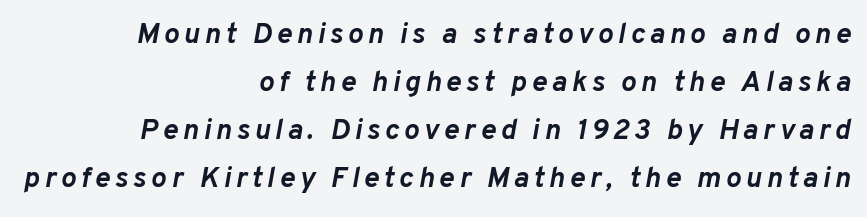
{"italic": "yes", "lean": "right", "slant_degrees": 10, "bold": "yes", "weight": "semibold", "width": "normal", "stroke_contrast": "low", "x_height": "medium", "monospaced": "no", "underline": "no", "align": "right", "line_spacing": "normal", "line_spacing_ratio": 1.66, "glyph_px": 29}
